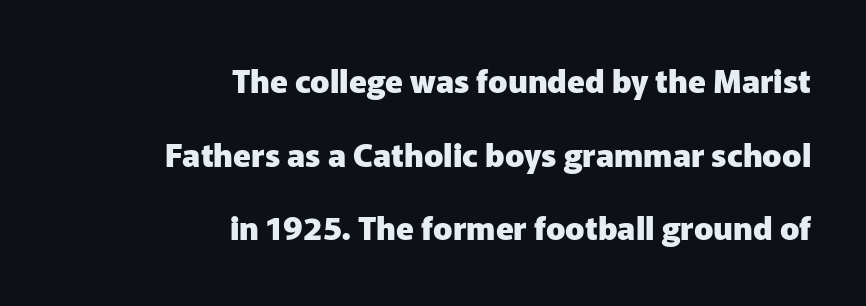
Q: Is the text bold? A: Yes.
Q: Is the text italic (slanted)? A: No, it is upright.
Q: Is the typeface a serif or a sans-serif typeface? A: Sans-serif.
Q: Is the text underlined? A: No.
Q: How is the paragraph aligned? A: Right-aligned.
Q: Is the spacing between letters normal or unusually wide? A: Normal.
Q: Is the spacing between lines tight, normal or loose? A: Loose.
Q: Width (condensed, normal, or wide)? A: Normal.
Q: Stroke contrast? A: Low.
Q: x-height? A: Medium.
Q: Monospaced? A: No.
